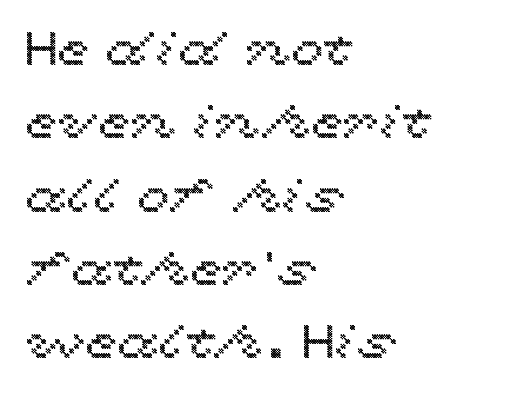
{"width": "wide", "x_height": "medium", "monospaced": "no", "underline": "no", "align": "left", "line_spacing": "normal", "line_spacing_ratio": 1.56, "letter_spacing": "normal", "letter_spacing_em": 0.0, "glyph_px": 47}
